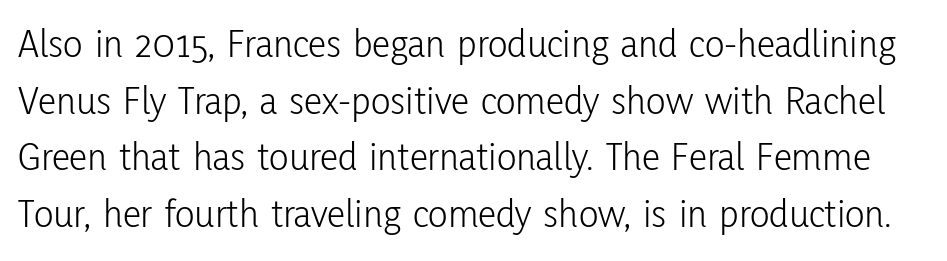
{"serif": "no", "italic": "no", "bold": "no", "weight": "light", "width": "condensed", "stroke_contrast": "low", "x_height": "medium", "monospaced": "no", "underline": "no", "line_spacing": "normal", "line_spacing_ratio": 1.38, "letter_spacing": "normal", "letter_spacing_em": 0.0, "glyph_px": 41}
